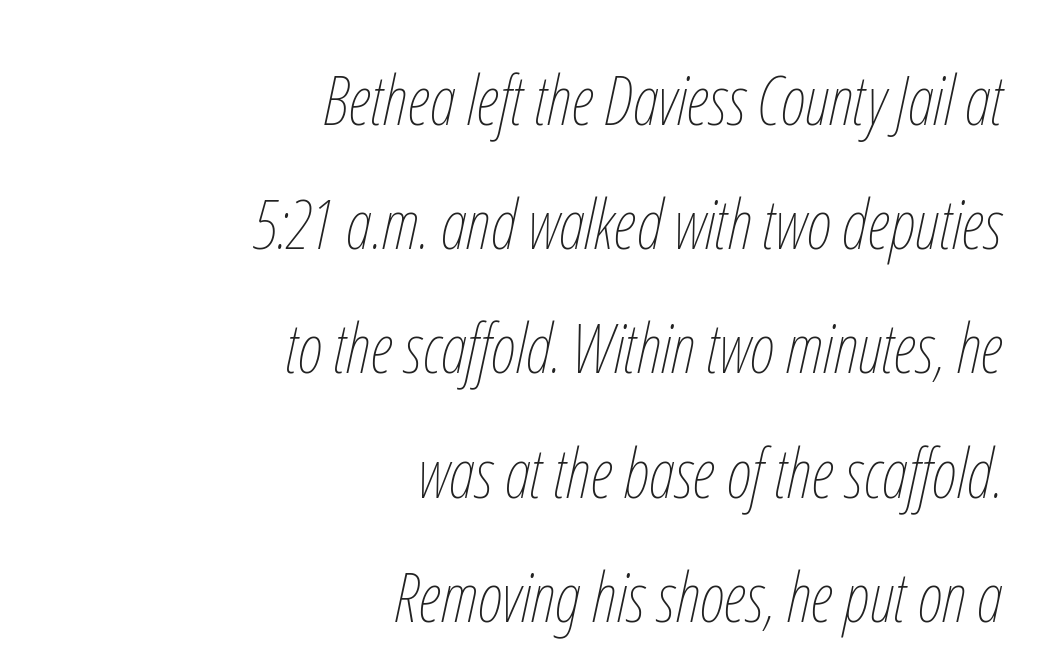
Q: Is the text bold? A: No.
Q: Is the text italic (slanted)? A: Yes, it leans right by about 12 degrees.
Q: Is the text underlined? A: No.
Q: How is the paragraph aligned? A: Right-aligned.
Q: Is the spacing between letters normal or unusually wide? A: Normal.
Q: Width (condensed, normal, or wide)? A: Condensed.
Q: Stroke contrast? A: Low.
Q: x-height? A: Medium.
Q: Monospaced? A: No.
